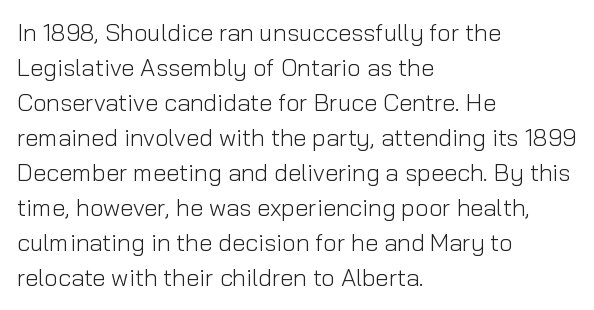
No word sits above an underline. This is the regular roman posture of the typeface. The lines in this sample share a left origin and differ only in where they stop. Successive baselines arrive at the customary interval.
